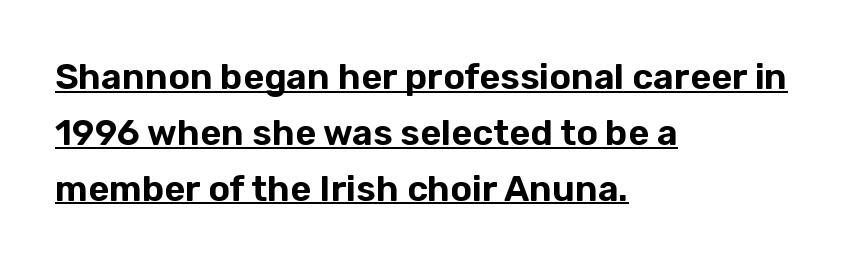
{"serif": "no", "italic": "no", "width": "normal", "stroke_contrast": "low", "x_height": "medium", "monospaced": "no", "underline": "yes", "align": "left", "line_spacing": "normal", "line_spacing_ratio": 1.55, "letter_spacing": "normal", "letter_spacing_em": 0.0, "glyph_px": 36}
